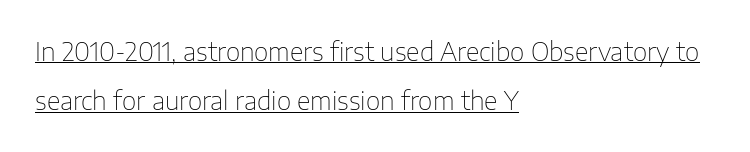
The image shows 25 px text type, upright; set left-aligned, loose line spacing (1.98x), normal letter spacing, underlined.
